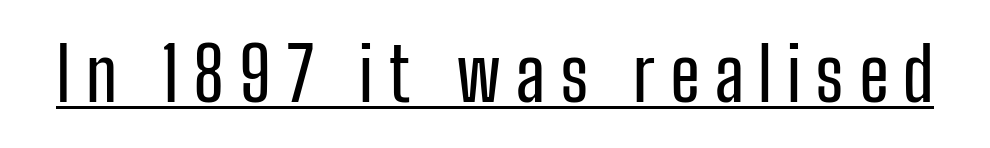
Q: Is the text italic (slanted)? A: No, it is upright.
Q: Is the typeface a serif or a sans-serif typeface? A: Sans-serif.
Q: Is the text underlined? A: Yes.
Q: Is the spacing between letters normal or unusually wide? A: Unusually wide.
Q: Width (condensed, normal, or wide)? A: Condensed.
Q: Stroke contrast? A: Low.
Q: x-height? A: Medium.
Q: Monospaced? A: No.
